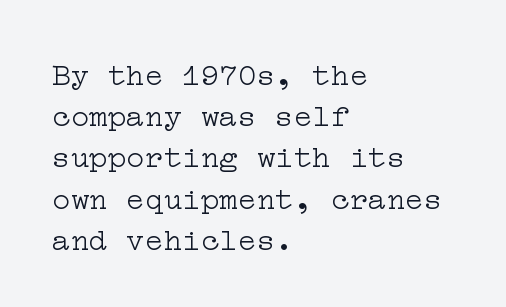
{"serif": "yes", "italic": "no", "bold": "no", "weight": "light", "width": "wide", "stroke_contrast": "low", "x_height": "medium", "underline": "no", "align": "left", "line_spacing": "normal", "line_spacing_ratio": 1.33, "letter_spacing": "normal", "letter_spacing_em": 0.0, "glyph_px": 31}
